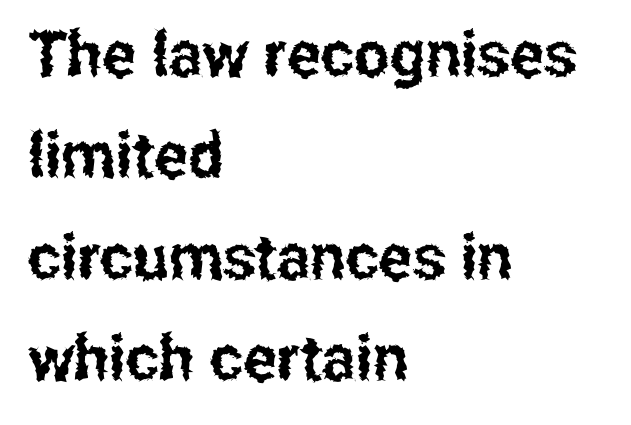
Q: Is the text italic (slanted)? A: No, it is upright.
Q: Is the typeface a serif or a sans-serif typeface? A: Sans-serif.
Q: Is the text underlined? A: No.
Q: How is the paragraph aligned? A: Left-aligned.
Q: Is the spacing between letters normal or unusually wide? A: Normal.
Q: Is the spacing between lines tight, normal or loose? A: Normal.
Q: Width (condensed, normal, or wide)? A: Condensed.
Q: Stroke contrast? A: Low.
Q: x-height? A: Medium.
Q: Monospaced? A: No.
